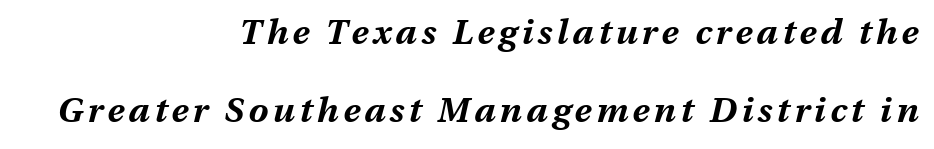
Strokes here are thick enough to call this a true bold. Compared with a flush-left layout, this one pins lines to the opposite, right side. The passage shown leans; its letterforms are oblique. Descender tails drop into unmarked territory. Summary of vertical rhythm: relaxed, with wide interline spacing. The passage shown is typed in a proportional face where columns would drift.
